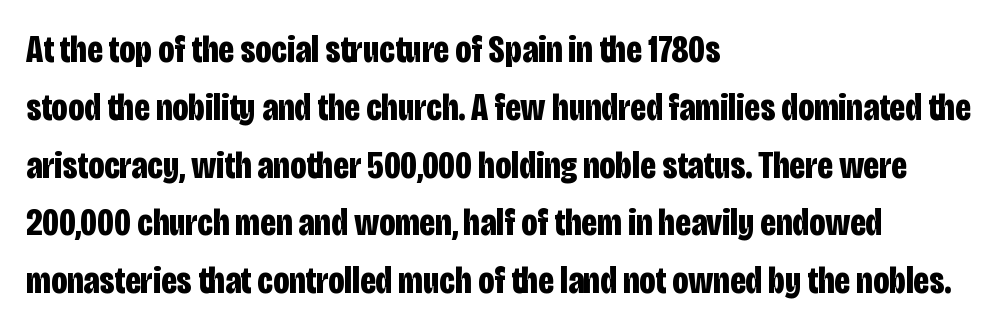
The image shows 38 px bold, condensed sans-serif type, upright; set left-aligned, normal line spacing (1.52x), normal letter spacing, not underlined; low stroke contrast and a large x-height.
